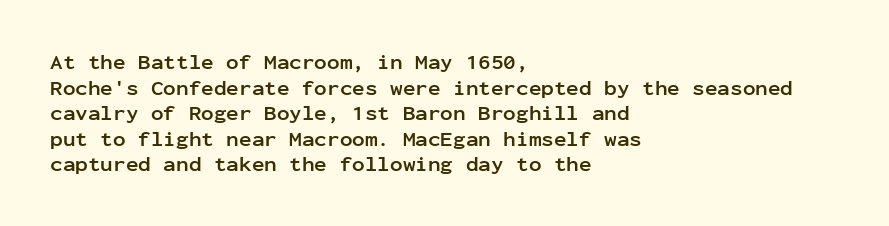
Is there any slant? The stems are plumb. The zone under the glyphs is completely vacant. Caption: bold face, heavy strokes. Each word holds together tightly as a unit, with standard inter-letter gaps. Does the copy run flush right? No — it runs flush left.
